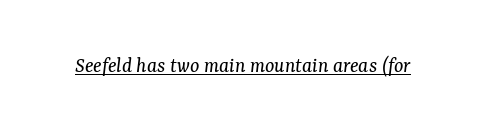
{"italic": "yes", "lean": "right", "slant_degrees": 7, "bold": "no", "underline": "yes", "letter_spacing": "normal", "letter_spacing_em": 0.0, "glyph_px": 22}
